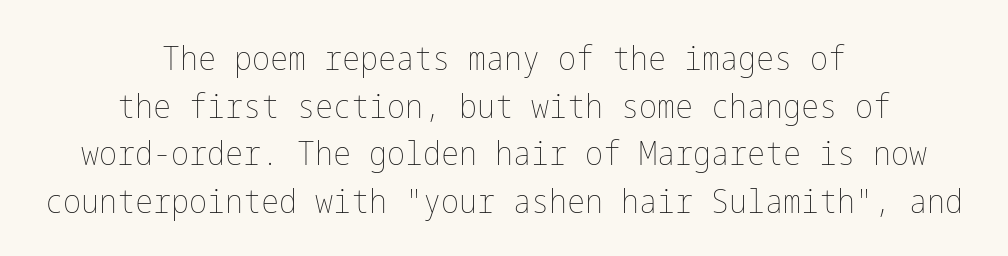
{"italic": "no", "bold": "no", "weight": "thin", "width": "condensed", "stroke_contrast": "low", "x_height": "medium", "underline": "no", "align": "center", "line_spacing": "normal", "line_spacing_ratio": 1.4, "letter_spacing": "normal", "letter_spacing_em": 0.0, "glyph_px": 34}
